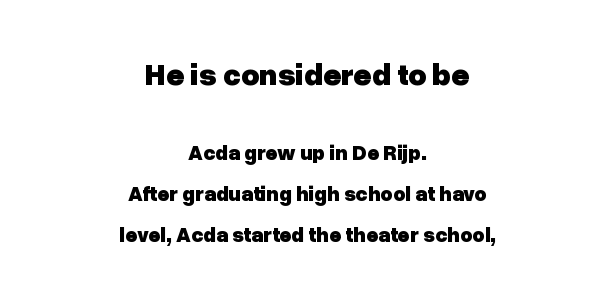
This rendering features lettering with no underline. Tracking value appears to be zero — textbook default spacing. The characters display no serif detailing; their extremities are plain. Centered paragraph, ragged on both sides.
